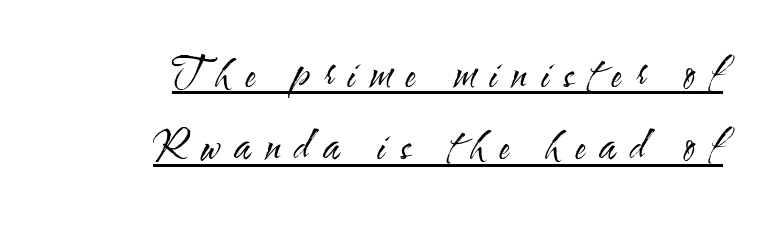
Q: Is the text bold? A: No.
Q: Is the text italic (slanted)? A: Yes.
Q: Is the typeface a serif or a sans-serif typeface? A: Sans-serif.
Q: Is the text underlined? A: Yes.
Q: How is the paragraph aligned? A: Right-aligned.
Q: Is the spacing between letters normal or unusually wide? A: Unusually wide.
Q: Width (condensed, normal, or wide)? A: Condensed.
Q: Stroke contrast? A: Medium.
Q: x-height? A: Small.
Q: Monospaced? A: No.
